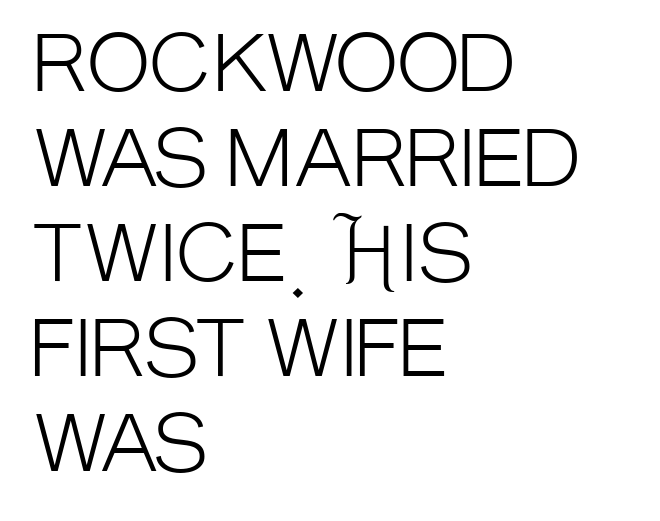
{"serif": "no", "italic": "no", "bold": "no", "weight": "light", "width": "condensed", "stroke_contrast": "low", "x_height": "large", "monospaced": "no", "underline": "no", "align": "left", "line_spacing": "normal", "line_spacing_ratio": 1.25, "letter_spacing": "normal", "letter_spacing_em": 0.0, "glyph_px": 76}
